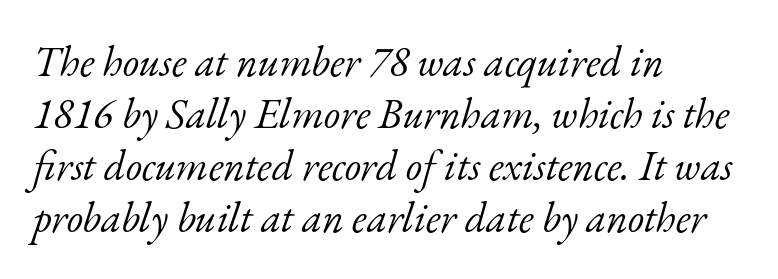
Q: Is the text bold? A: No.
Q: Is the text italic (slanted)? A: Yes, it leans right by about 17 degrees.
Q: Is the typeface a serif or a sans-serif typeface? A: Serif.
Q: Is the text underlined? A: No.
Q: How is the paragraph aligned? A: Left-aligned.
Q: Is the spacing between letters normal or unusually wide? A: Normal.
Q: Width (condensed, normal, or wide)? A: Normal.
Q: Stroke contrast? A: Low.
Q: x-height? A: Small.
Q: Monospaced? A: No.
